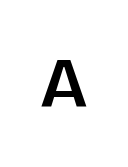
{"serif": "no", "italic": "no", "width": "normal", "stroke_contrast": "low", "x_height": "large", "monospaced": "no", "underline": "no", "letter_spacing": "wide", "letter_spacing_em": 0.49, "glyph_px": 71}
